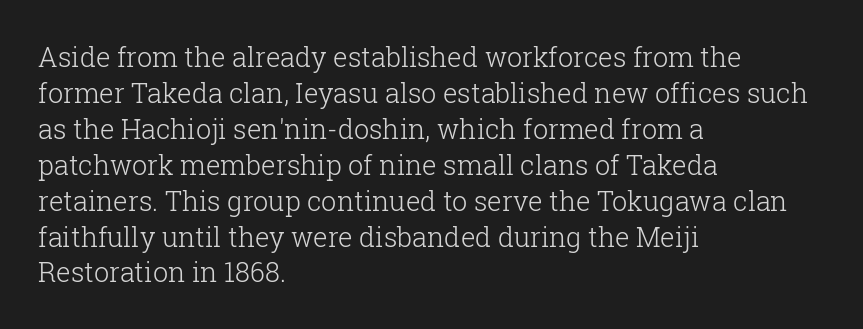
Q: Is the text bold? A: No.
Q: Is the text italic (slanted)? A: No, it is upright.
Q: Is the text underlined? A: No.
Q: How is the paragraph aligned? A: Left-aligned.
Q: Is the spacing between letters normal or unusually wide? A: Normal.
Q: Is the spacing between lines tight, normal or loose? A: Normal.
